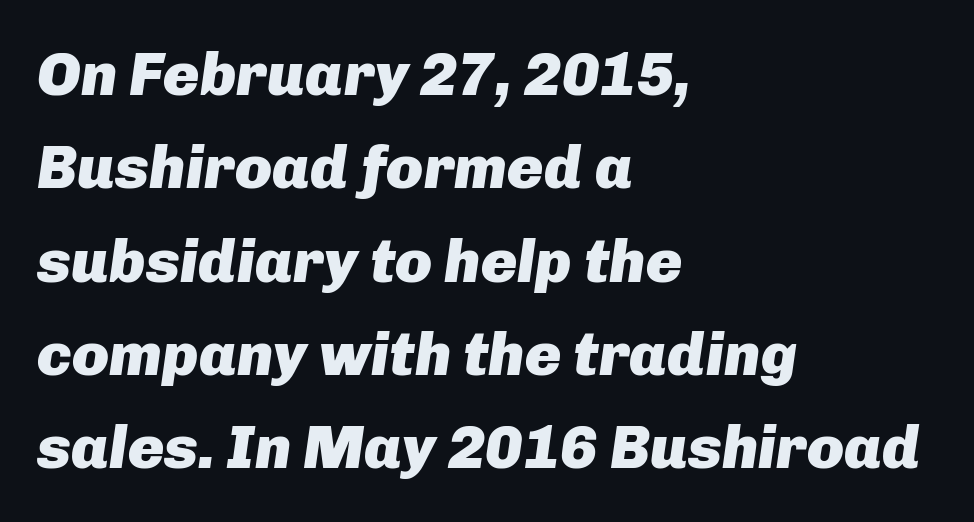
The designer left line spacing at the default. Compared with ordinary roman type, these characters are visibly tilted. The type is set solid horizontally, with unmodified tracking. Only glyphs here, with clear space below each row. A typesetter would call this proportional, since set widths differ per character. Each line starts at the same left margin while the right side varies.
